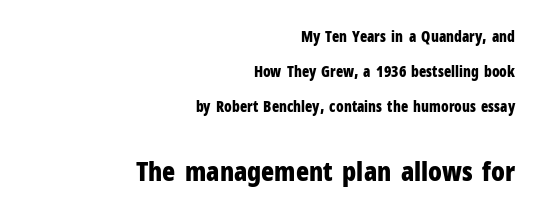
Q: Is the text bold? A: Yes.
Q: Is the text italic (slanted)? A: No, it is upright.
Q: Is the text underlined? A: No.
Q: How is the paragraph aligned? A: Right-aligned.
Q: Is the spacing between letters normal or unusually wide? A: Normal.
Q: Is the spacing between lines tight, normal or loose? A: Loose.
Q: Which block of text is set in a larger size, the first (top) or the second (bottom)? A: The second (bottom) one.
